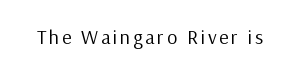
Q: Is the text bold? A: No.
Q: Is the text italic (slanted)? A: No, it is upright.
Q: Is the text underlined? A: No.
